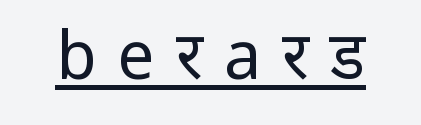
The image shows 66 px regular-weight sans-serif type, upright; set unusually wide letter spacing (+0.32 em), underlined; low stroke contrast and a medium x-height.
